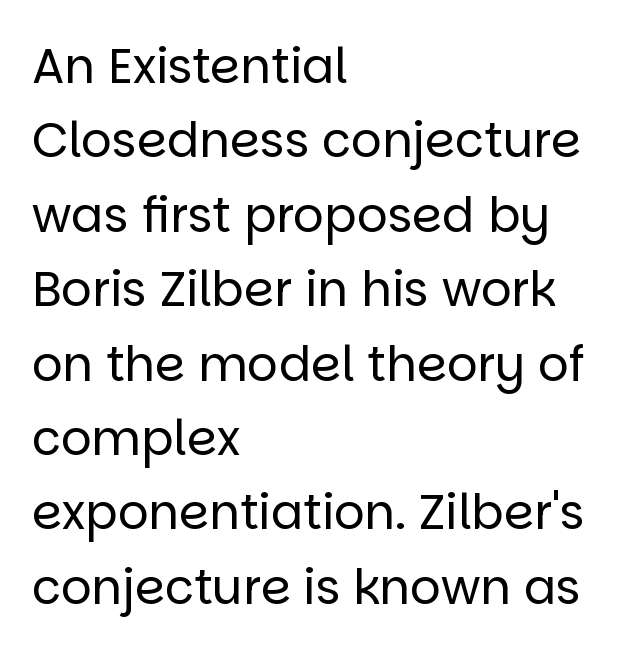
The image shows 48 px regular-weight sans-serif type, upright; set left-aligned, normal line spacing (1.55x), normal letter spacing, not underlined; low stroke contrast and a large x-height.
